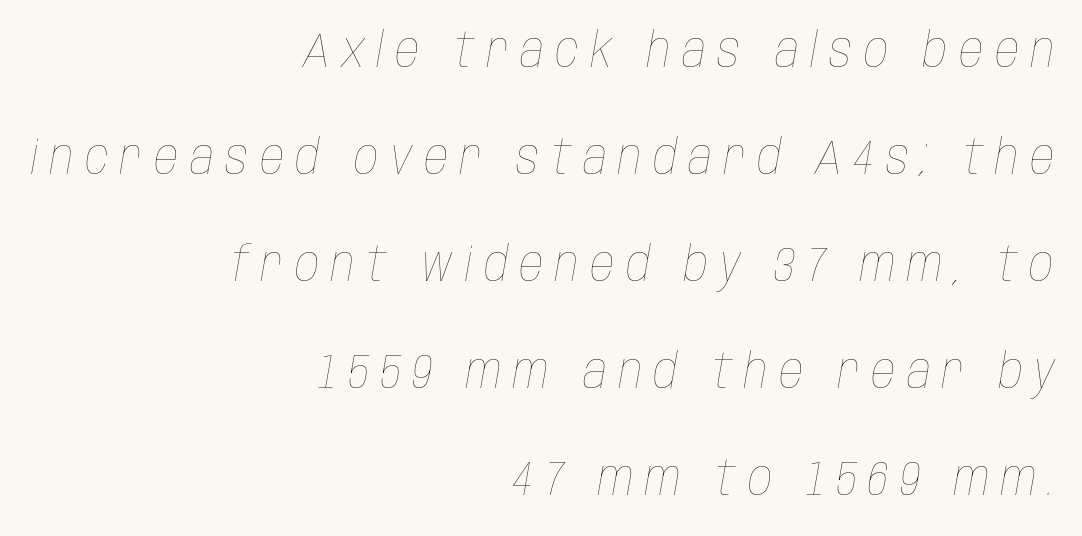
No chunkiness to these letters — they're not bold. Someone cranked the tracking dial way up on this one. Looks like regular typesetting: each glyph gets only the width it needs. The lines in this sample share a right terminus and differ only in where they begin.
